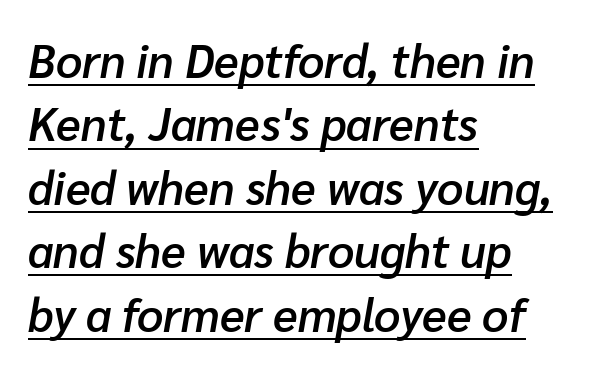
The image shows 46 px semibold type, italic (leaning right); set left-aligned, normal line spacing (1.38x), normal letter spacing, underlined; low stroke contrast and a medium x-height.
